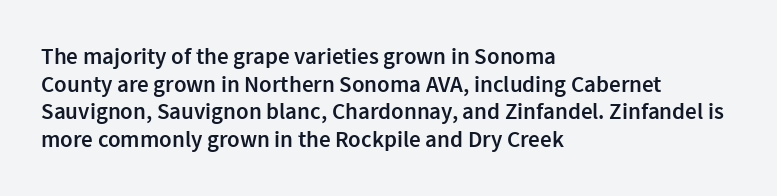
One-word summary of the alignment: left. The strokes are fattened partway — semibold, not bold. The letters stand straight up with perfectly vertical stems. The tracking reads as untouched default to a designer's eye.
